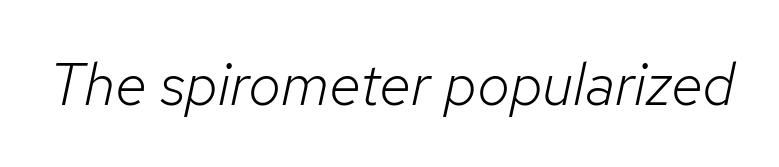
{"italic": "yes", "lean": "right", "slant_degrees": 12, "bold": "no", "weight": "light", "width": "normal", "stroke_contrast": "low", "x_height": "medium", "monospaced": "no", "underline": "no", "letter_spacing": "normal", "letter_spacing_em": 0.0, "glyph_px": 59}
